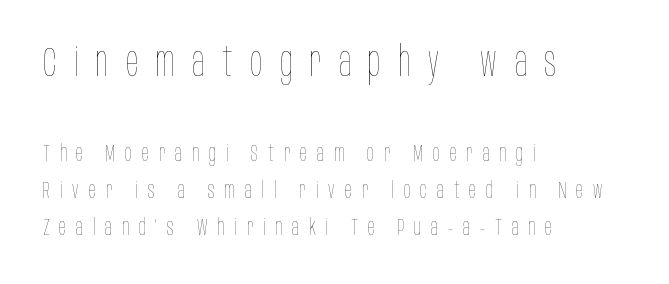
Q: Is the text bold? A: No.
Q: Is the text italic (slanted)? A: No, it is upright.
Q: Is the text underlined? A: No.
Q: How is the paragraph aligned? A: Left-aligned.
Q: Is the spacing between letters normal or unusually wide? A: Unusually wide.
Q: Is the spacing between lines tight, normal or loose? A: Normal.
Q: Which block of text is set in a larger size, the first (top) or the second (bottom)? A: The first (top) one.
Q: Width (condensed, normal, or wide)? A: Condensed.
Q: Stroke contrast? A: Low.
Q: x-height? A: Large.
Q: Monospaced? A: No.
